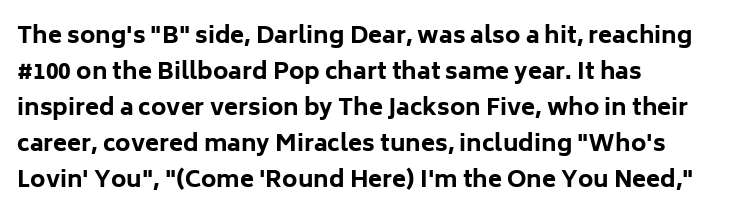
The line-height multiplier appears to be the usual default. Plain, unruled lines of type. The type is set solid horizontally, with unmodified tracking. Horizontal alignment here is leftward, the default for most running prose. Does the weight exceed regular? Yes, all the way to bold.
